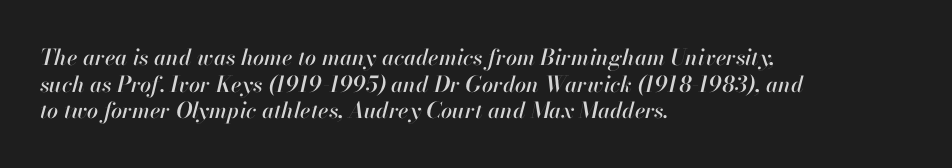
In terms of letterspacing, this is plain default setting. The typography opts for an oblique posture over an upright one. Nobody drew a line under any word here. Reading down the block, your eye returns to a fixed left position each line.
